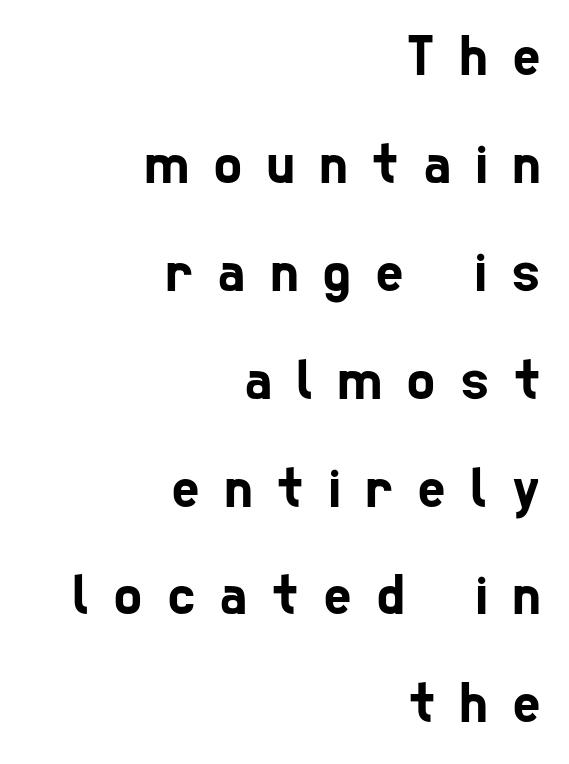
Q: Is the typeface a serif or a sans-serif typeface? A: Sans-serif.
Q: Is the text underlined? A: No.
Q: How is the paragraph aligned? A: Right-aligned.
Q: Is the spacing between letters normal or unusually wide? A: Unusually wide.
Q: Width (condensed, normal, or wide)? A: Condensed.
Q: Stroke contrast? A: Low.
Q: x-height? A: Medium.
Q: Monospaced? A: No.
